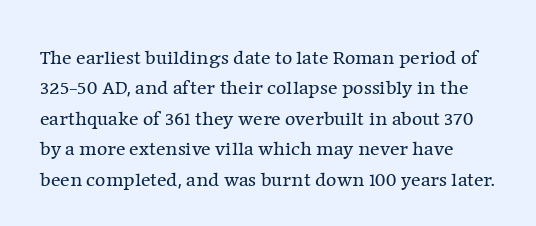
{"italic": "no", "bold": "no", "underline": "no", "line_spacing": "normal", "line_spacing_ratio": 1.52, "letter_spacing": "normal", "letter_spacing_em": 0.0, "glyph_px": 20}
